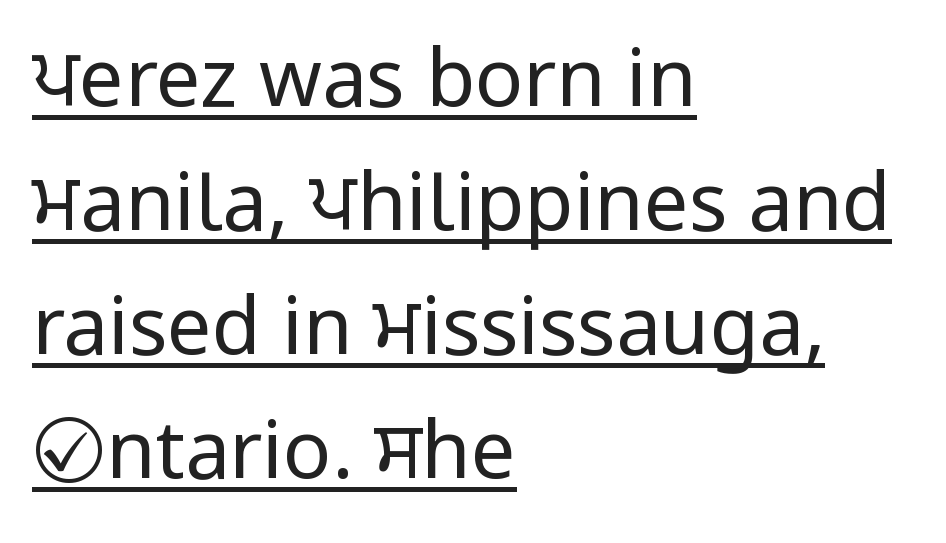
The image shows 80 px regular-weight, condensed sans-serif type, upright; set left-aligned, normal line spacing (1.55x), normal letter spacing, underlined; low stroke contrast.
